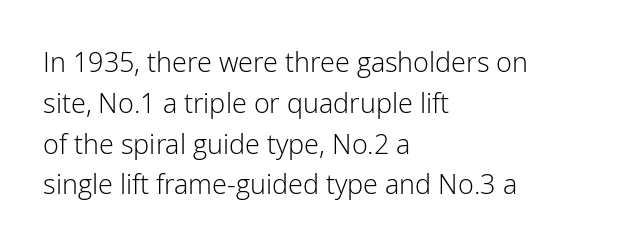
Q: Is the text bold? A: No.
Q: Is the text italic (slanted)? A: No, it is upright.
Q: Is the text underlined? A: No.
Q: How is the paragraph aligned? A: Left-aligned.
Q: Is the spacing between letters normal or unusually wide? A: Normal.
Q: Is the spacing between lines tight, normal or loose? A: Normal.
